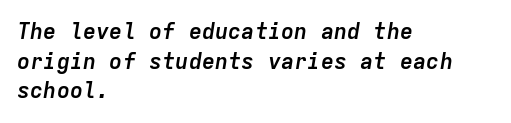
The image shows 22 px bold type, italic (leaning right); set left-aligned, normal line spacing (1.35x), normal letter spacing, not underlined.
